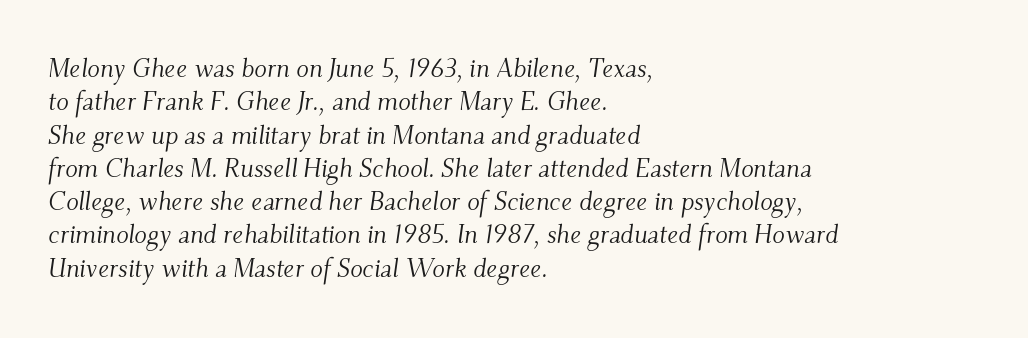
{"italic": "yes", "lean": "right", "slant_degrees": 9, "bold": "no", "underline": "no", "align": "left", "line_spacing": "normal", "line_spacing_ratio": 1.28, "letter_spacing": "normal", "letter_spacing_em": 0.0, "glyph_px": 26}
